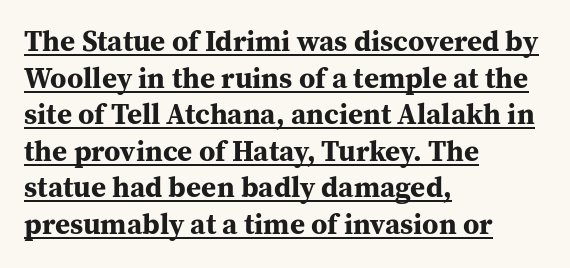
Q: Is the text bold? A: Yes.
Q: Is the text italic (slanted)? A: No, it is upright.
Q: Is the typeface a serif or a sans-serif typeface? A: Serif.
Q: Is the text underlined? A: Yes.
Q: How is the paragraph aligned? A: Left-aligned.
Q: Is the spacing between letters normal or unusually wide? A: Normal.
Q: Is the spacing between lines tight, normal or loose? A: Normal.
Q: Width (condensed, normal, or wide)? A: Normal.
Q: Stroke contrast? A: Medium.
Q: x-height? A: Medium.
Q: Monospaced? A: No.
